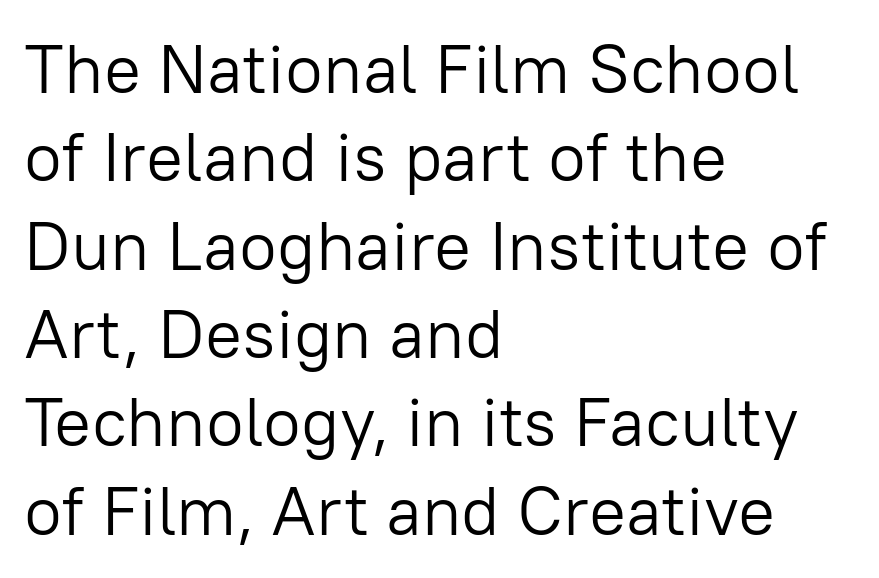
Q: Is the text bold? A: No.
Q: Is the text italic (slanted)? A: No, it is upright.
Q: Is the typeface a serif or a sans-serif typeface? A: Sans-serif.
Q: Is the text underlined? A: No.
Q: How is the paragraph aligned? A: Left-aligned.
Q: Is the spacing between letters normal or unusually wide? A: Normal.
Q: Is the spacing between lines tight, normal or loose? A: Normal.
Q: Width (condensed, normal, or wide)? A: Normal.
Q: Stroke contrast? A: Low.
Q: x-height? A: Medium.
Q: Monospaced? A: No.
